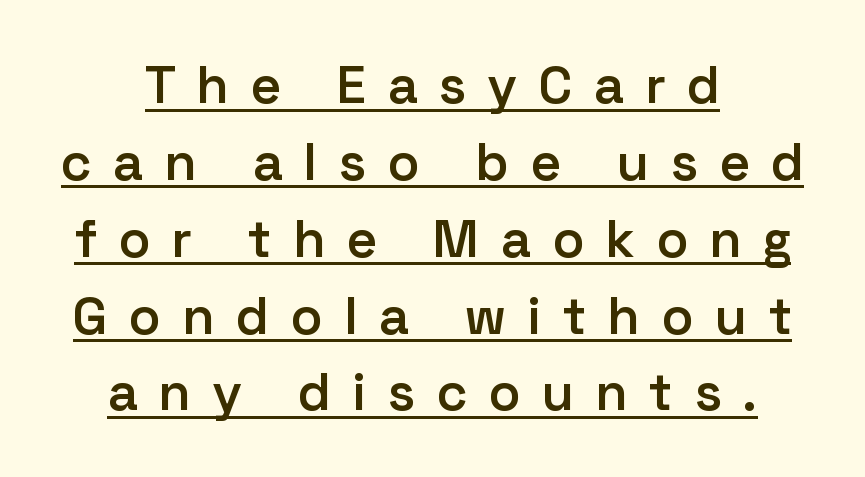
Q: Is the text bold? A: Semi-bold.
Q: Is the text italic (slanted)? A: No, it is upright.
Q: Is the typeface a serif or a sans-serif typeface? A: Sans-serif.
Q: Is the text underlined? A: Yes.
Q: How is the paragraph aligned? A: Centered.
Q: Is the spacing between letters normal or unusually wide? A: Unusually wide.
Q: Is the spacing between lines tight, normal or loose? A: Normal.
Q: Width (condensed, normal, or wide)? A: Normal.
Q: Stroke contrast? A: Low.
Q: x-height? A: Medium.
Q: Monospaced? A: No.
